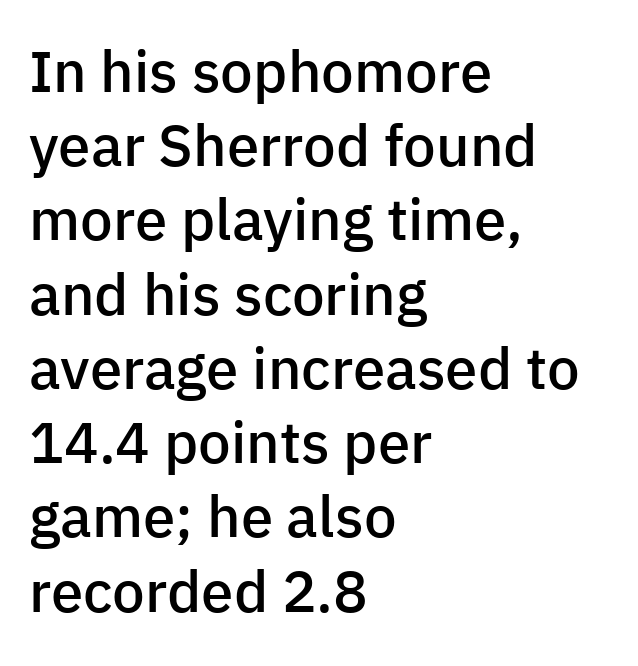
Q: Is the text bold? A: Semi-bold.
Q: Is the text italic (slanted)? A: No, it is upright.
Q: Is the typeface a serif or a sans-serif typeface? A: Sans-serif.
Q: Is the text underlined? A: No.
Q: How is the paragraph aligned? A: Left-aligned.
Q: Is the spacing between letters normal or unusually wide? A: Normal.
Q: Is the spacing between lines tight, normal or loose? A: Normal.
Q: Width (condensed, normal, or wide)? A: Normal.
Q: Stroke contrast? A: Low.
Q: x-height? A: Medium.
Q: Monospaced? A: No.
